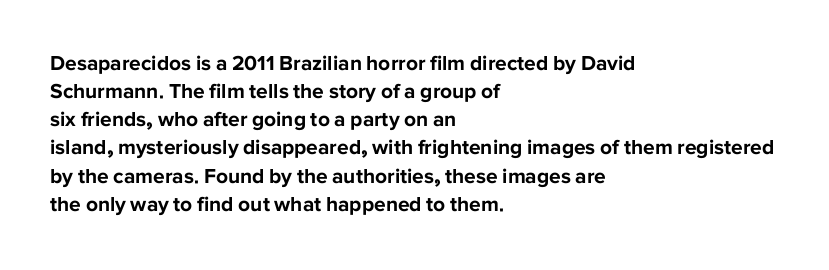
Anything drawn beneath the words? Only blank space. Evenly set lines give the paragraph a standard silhouette. In CSS terms this would be text-align: left. The font's upright variant was chosen for this text. Strokes here are thick enough to call this a true bold.
